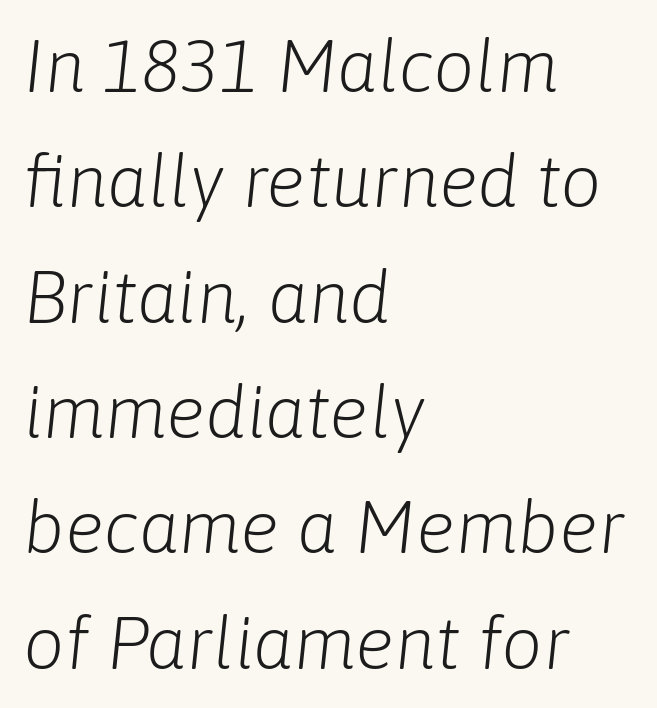
The image shows 73 px light type, italic (leaning right); set left-aligned, normal line spacing (1.58x), normal letter spacing, not underlined; low stroke contrast and a medium x-height.
